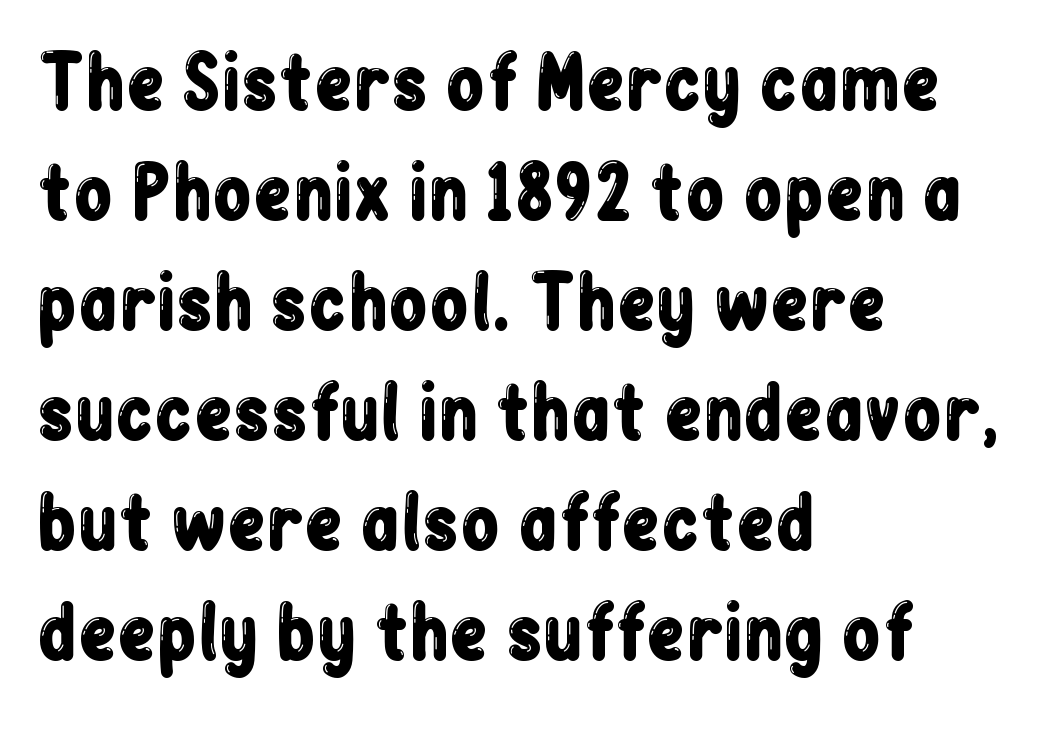
Q: Is the text italic (slanted)? A: No, it is upright.
Q: Is the typeface a serif or a sans-serif typeface? A: Sans-serif.
Q: Is the text underlined? A: No.
Q: How is the paragraph aligned? A: Left-aligned.
Q: Is the spacing between letters normal or unusually wide? A: Normal.
Q: Is the spacing between lines tight, normal or loose? A: Normal.
Q: Width (condensed, normal, or wide)? A: Condensed.
Q: Stroke contrast? A: Low.
Q: x-height? A: Medium.
Q: Monospaced? A: No.
